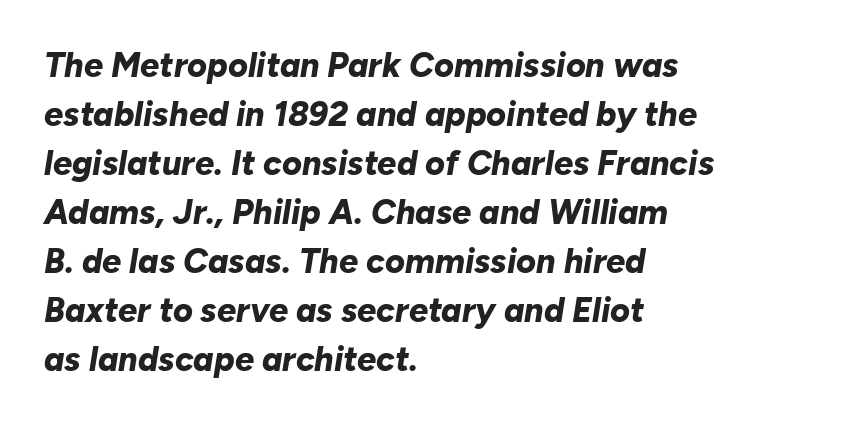
The image shows 34 px bold type, italic (leaning right); set left-aligned, normal line spacing (1.44x), normal letter spacing, not underlined; low stroke contrast and a medium x-height.
